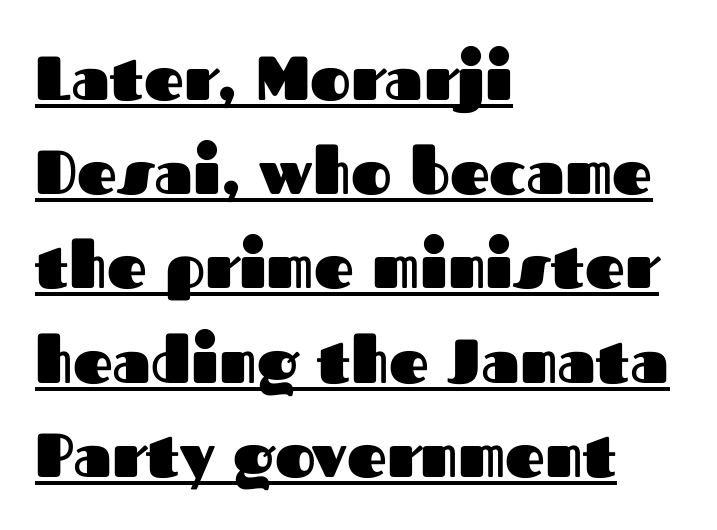
The image shows 62 px heavy sans-serif type, upright; set left-aligned, normal line spacing (1.52x), normal letter spacing, underlined; medium stroke contrast and a medium x-height.
